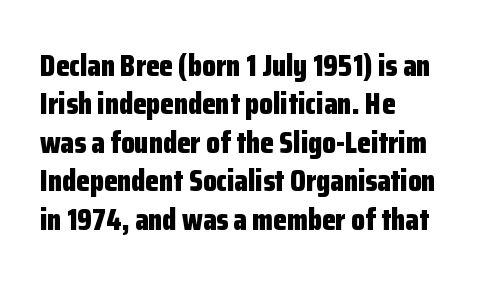
{"serif": "no", "italic": "no", "bold": "yes", "weight": "bold", "width": "condensed", "stroke_contrast": "low", "x_height": "medium", "monospaced": "no", "underline": "no", "align": "left", "line_spacing_ratio": 1.24, "letter_spacing": "normal", "letter_spacing_em": 0.0, "glyph_px": 31}
